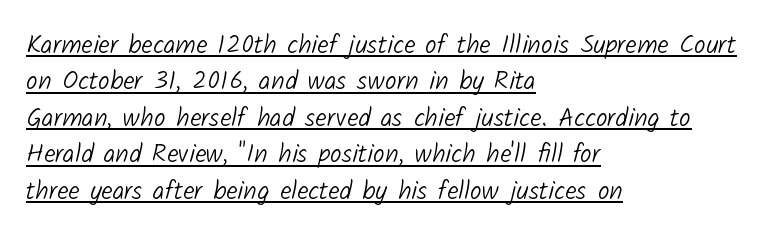
The image shows 26 px text type; set left-aligned, normal line spacing (1.4x), normal letter spacing, underlined.
